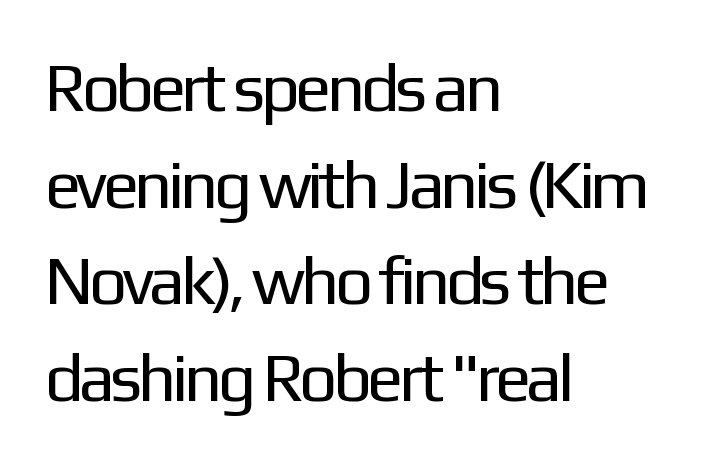
The image shows 68 px regular-weight sans-serif type, upright; set left-aligned, normal line spacing (1.42x), normal letter spacing, not underlined; low stroke contrast and a medium x-height.
